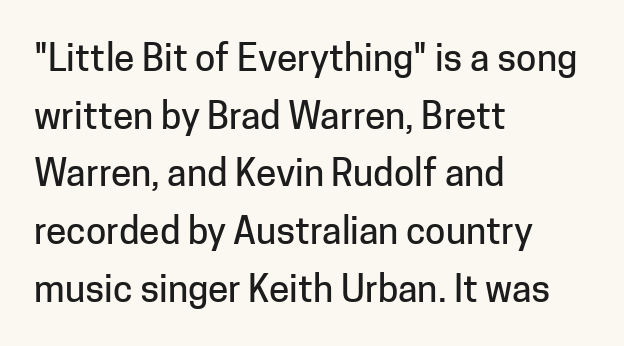
Posture: upright roman. The typesetter chose a ragged-right arrangement here. Letter spacing: default. The characters display no serif detailing; their extremities are plain.
